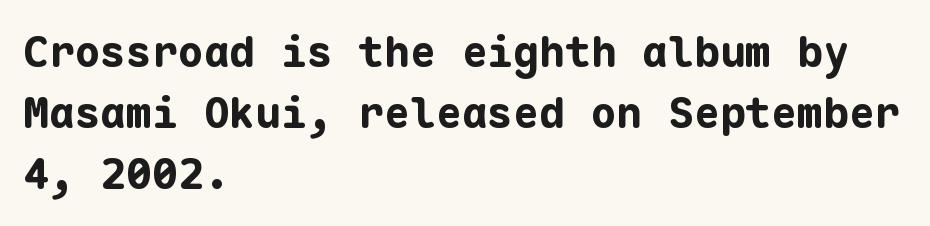
Each row of text sits above clean, open space. In terms of posture, this sample is upright. These lines are set flush left with a ragged right edge. Fixed-width glyphs throughout — classic coding-font behaviour.
